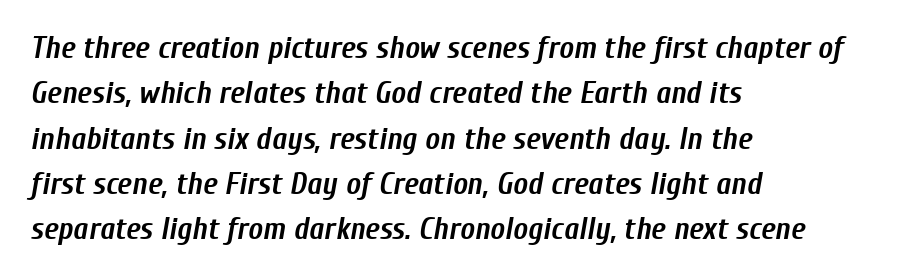
You could not count columns in this text — the font is proportionally spaced. Which margin do the lines hug? The left one — the right edge is uneven. The face used here has a pronounced slope to its letters. Unmarked baselines from the first word to the last. This rendering leaves character spacing at its baseline value. Is the type bold? Yes — the strokes are clearly thick and heavy.
